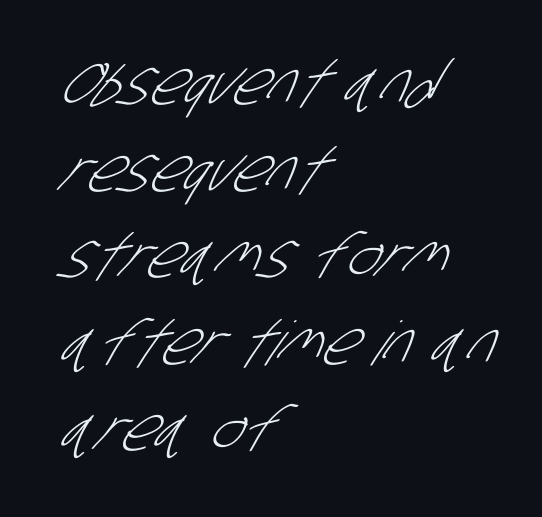
Teacher's note: observe the even left margin — that is flush-left alignment. Think of a printed novel: that variable character pitch is what you see here. Glance below the letters and you will spot only blank space. The typesetting does not lean heavy: it is not bold.
